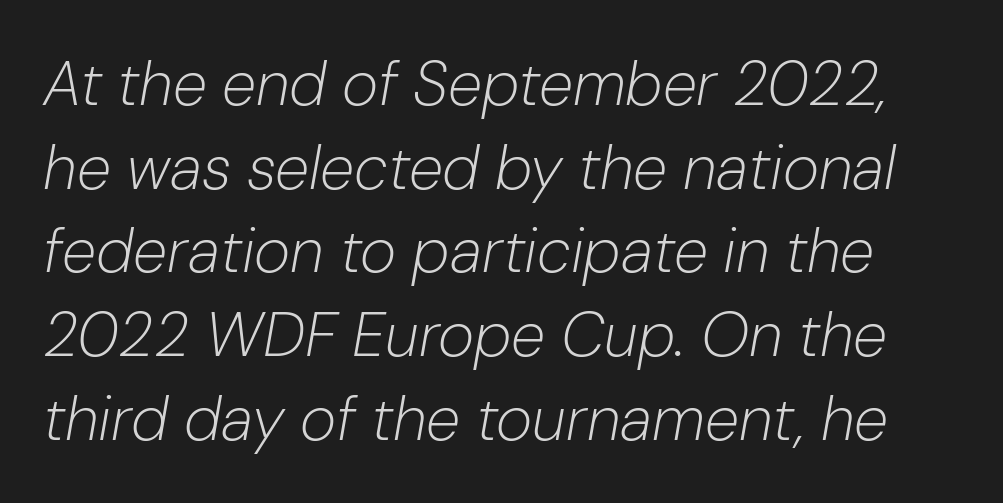
Unmarked baselines from the first word to the last. Rows of type keep a routine distance in the vertical direction. Looks like regular typesetting: each glyph gets only the width it needs. The tracking reads as untouched default to a designer's eye.
